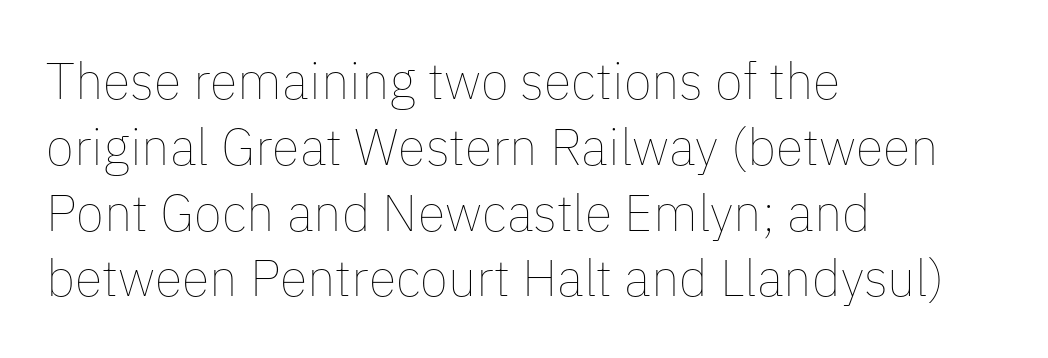
The image shows 51 px thin type, upright; set left-aligned, normal line spacing (1.29x), normal letter spacing, not underlined; low stroke contrast and a medium x-height.
